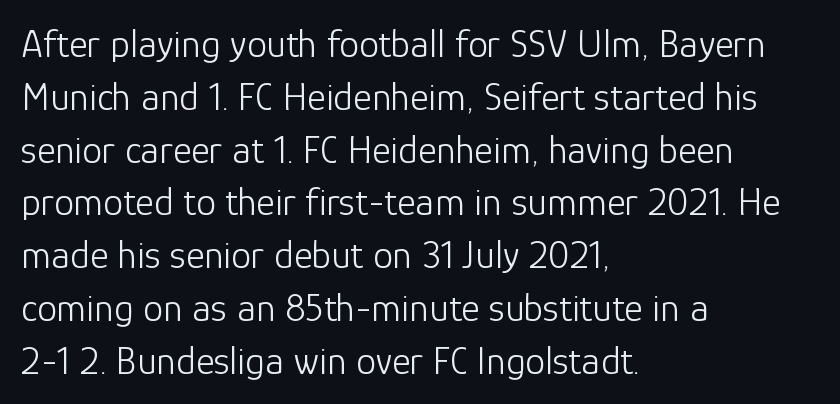
Q: Is the text bold? A: No.
Q: Is the text italic (slanted)? A: No, it is upright.
Q: Is the typeface a serif or a sans-serif typeface? A: Sans-serif.
Q: Is the text underlined? A: No.
Q: How is the paragraph aligned? A: Left-aligned.
Q: Is the spacing between letters normal or unusually wide? A: Normal.
Q: Is the spacing between lines tight, normal or loose? A: Normal.
Q: Width (condensed, normal, or wide)? A: Normal.
Q: Stroke contrast? A: Low.
Q: x-height? A: Medium.
Q: Monospaced? A: No.
